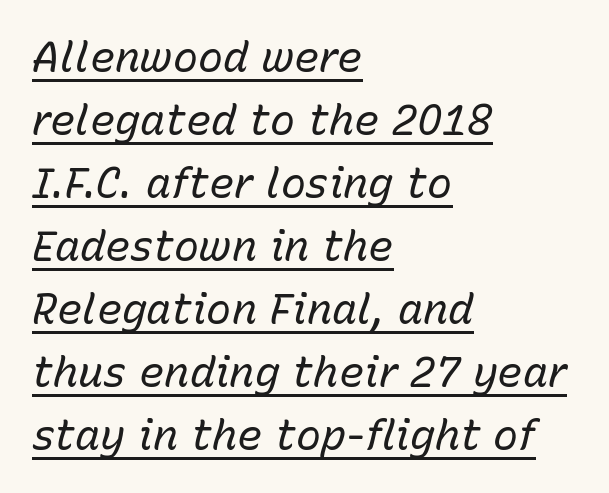
Students, observe the line beneath the letters — that is underlining. Honestly, the row spacing looks completely unremarkable. Is the type heavy? It reads as light-to-regular instead. The lines are quadded left. These lines keep a tight, regular rhythm from letter to letter. A typesetter would call this proportional, since set widths differ per character.
